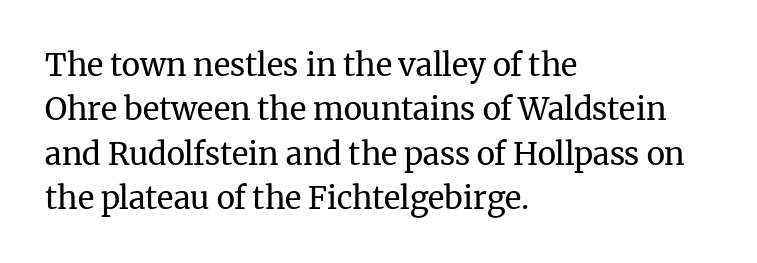
Q: Is the text bold? A: No.
Q: Is the text italic (slanted)? A: No, it is upright.
Q: Is the typeface a serif or a sans-serif typeface? A: Serif.
Q: Is the text underlined? A: No.
Q: How is the paragraph aligned? A: Left-aligned.
Q: Is the spacing between letters normal or unusually wide? A: Normal.
Q: Is the spacing between lines tight, normal or loose? A: Normal.
Q: Width (condensed, normal, or wide)? A: Normal.
Q: Stroke contrast? A: Medium.
Q: x-height? A: Medium.
Q: Monospaced? A: No.
